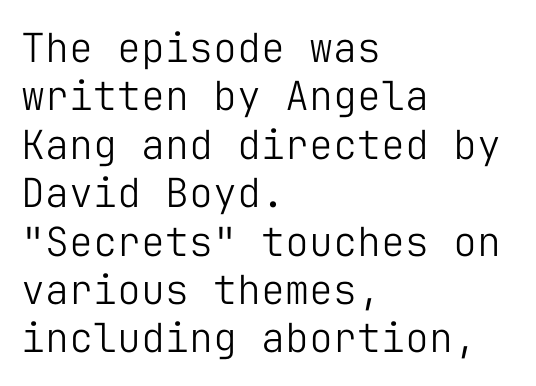
The image shows 40 px light sans-serif type, upright, monospaced; set left-aligned, line spacing 1.21x, normal letter spacing, not underlined; low stroke contrast and a medium x-height.
